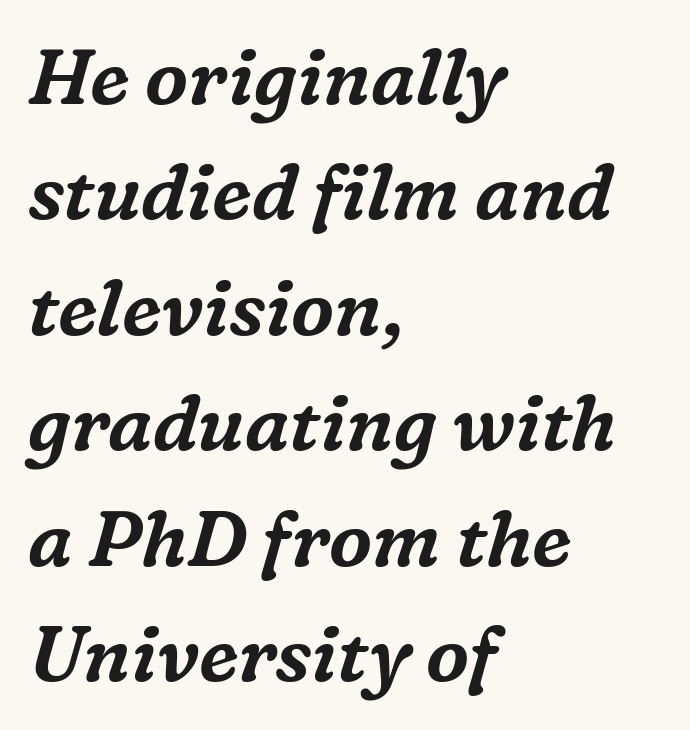
The image shows 77 px serif type, italic (leaning right); set left-aligned, normal line spacing (1.5x), normal letter spacing, not underlined; medium stroke contrast and a medium x-height.
